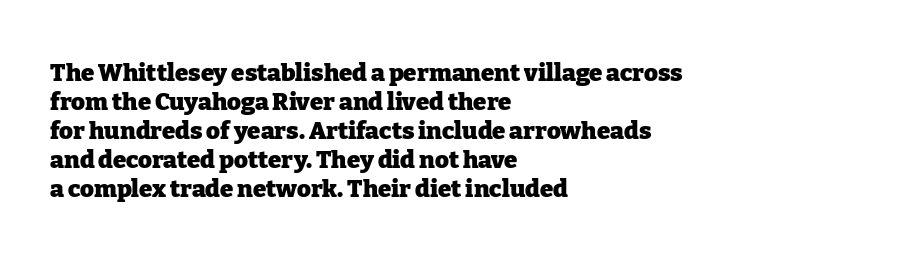
Bold? Absolutely — the strokes are thick and heavy. These lines are set flush left with a ragged right edge. Each row of text sits above clean, open space. There is no visible air inserted between adjacent glyphs. The type sits square on the baseline with zero lean.
